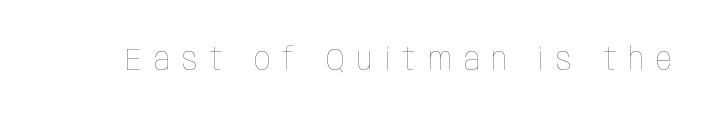
The image shows 32 px thin, condensed type, upright; set unusually wide letter spacing (+0.37 em), not underlined; low stroke contrast and a large x-height.
